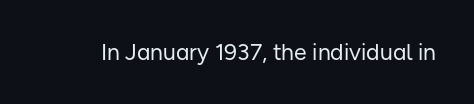
{"italic": "no", "bold": "no", "underline": "no", "letter_spacing": "normal", "letter_spacing_em": 0.0, "glyph_px": 23}
